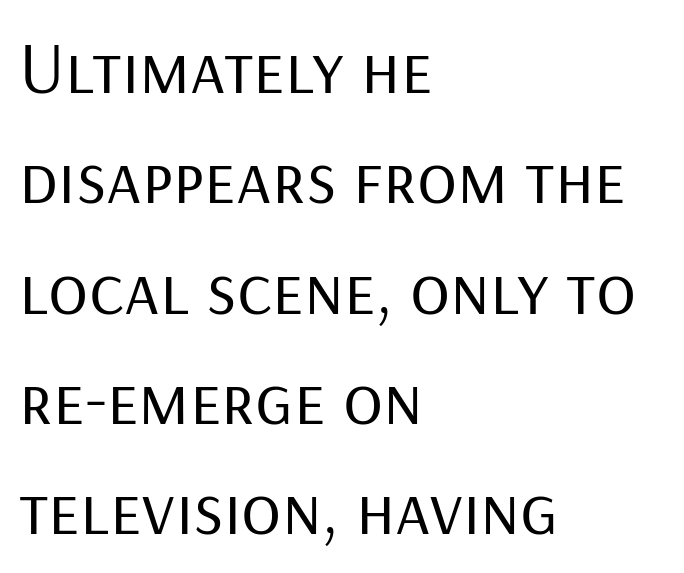
Look at the tracking — it's just the regular setting, nothing added. The line-height multiplier appears to be the usual default. Is there any slant? The stems are plumb. Typeset ragged right — the left edge is the straight one. The words here are not underlined. The rendering shows plain stroke endings on the letterforms — a sans-serif design.
